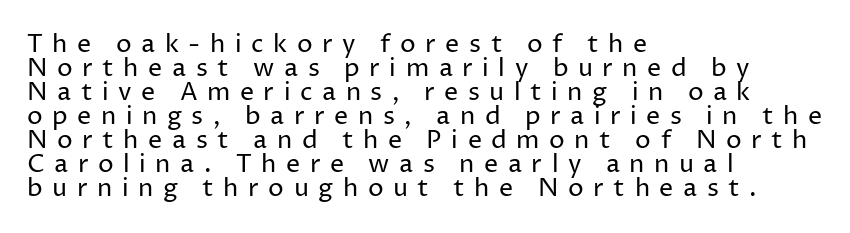
{"italic": "no", "bold": "no", "underline": "no", "align": "left", "line_spacing": "tight", "line_spacing_ratio": 0.96, "letter_spacing": "wide", "letter_spacing_em": 0.38, "glyph_px": 25}
